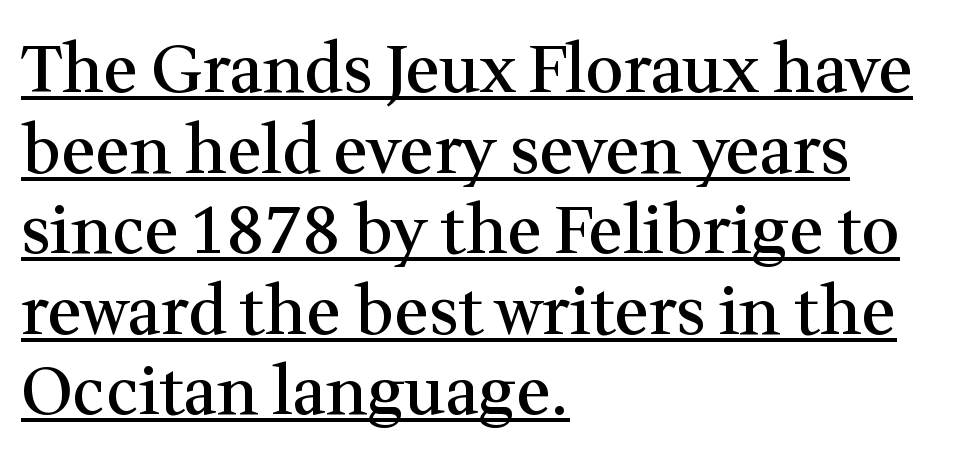
Typesetter's note: demi weight, one step under bold. This sample uses plain, unmodified letter spacing. The paragraph shown leans on its left margin. The lettering stays uniformly vertical, giving the passage a roman look. These characters rest on top of a visible drawn line.
